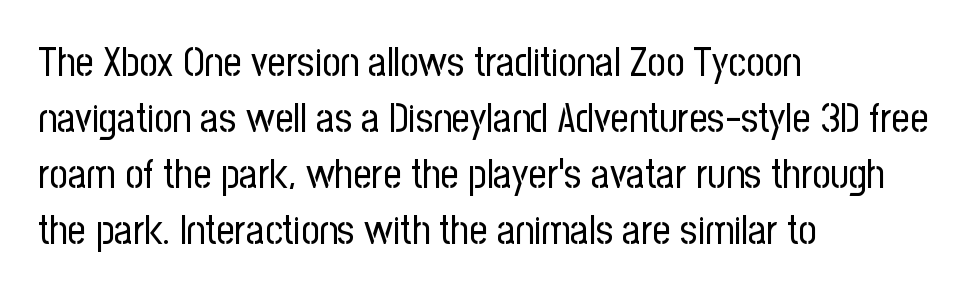
The image shows 40 px regular-weight, condensed sans-serif type, upright; set left-aligned, normal line spacing (1.4x), normal letter spacing, not underlined; low stroke contrast and a medium x-height.
